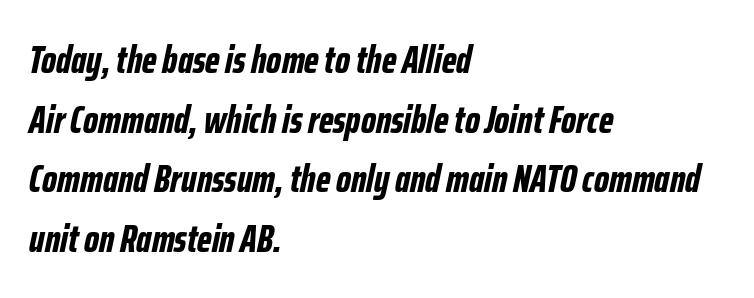
The image shows 38 px bold, condensed type, italic (leaning right); set left-aligned, normal line spacing (1.57x), normal letter spacing, not underlined; low stroke contrast and a medium x-height.
